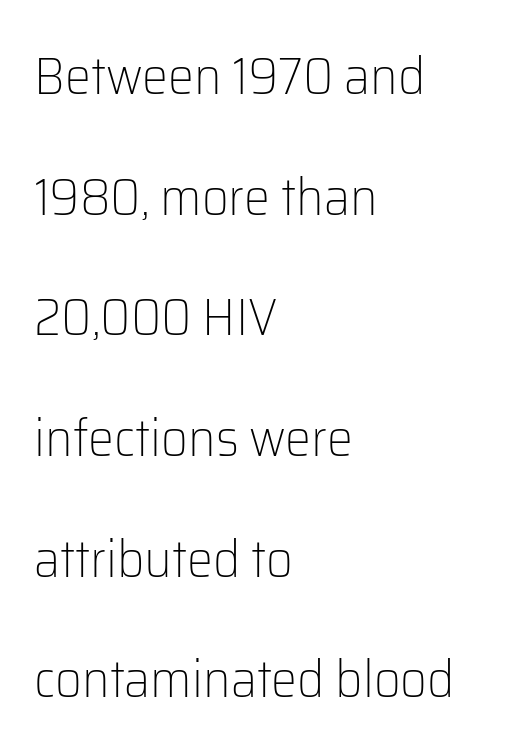
The image shows 52 px light sans-serif type, upright; set left-aligned, loose line spacing (2.32x), normal letter spacing, not underlined; low stroke contrast and a medium x-height.
